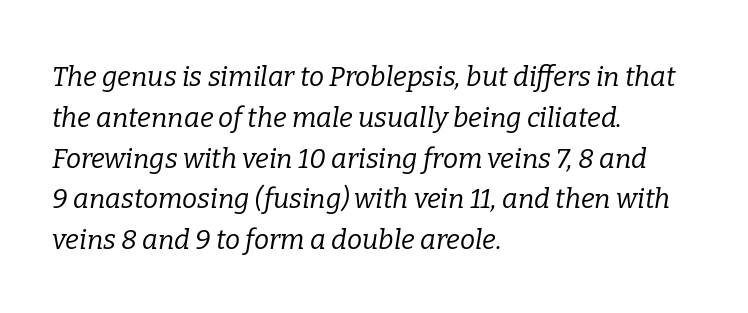
On a weight scale, this lands at 450 or below. There is no visible air inserted between adjacent glyphs. Descenders hang freely into open space. Compared with ordinary roman type, these characters are visibly tilted. Which margin do the lines hug? The left one — the right edge is uneven.
